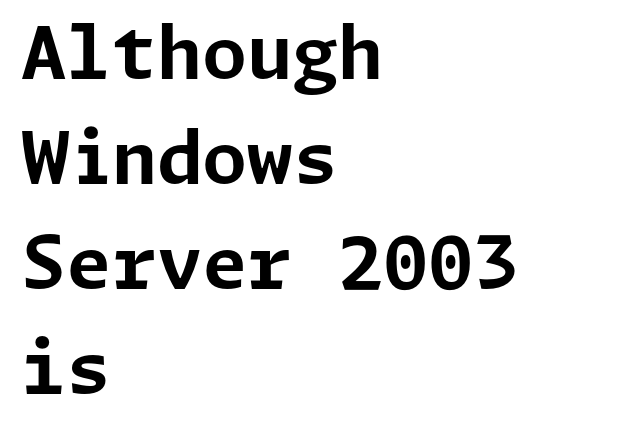
The gaps between neighbouring characters are ordinary and unremarkable. The rag falls on the right side of this text block. Rule under the text: the space is simply empty. Its strokes are broad and dark, the hallmark of bold type. The text was rendered using a sans face with plain stroke endings. A typesetter would call this leading conventional body-copy spacing.
